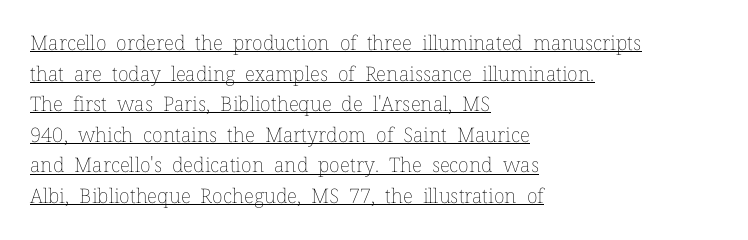
The designer left line spacing at the default. No italicization has been applied; the sample stays upright. Compared with typical body copy, the letter spacing here is the same. Vertical stems look standard width or narrower in stroke.
